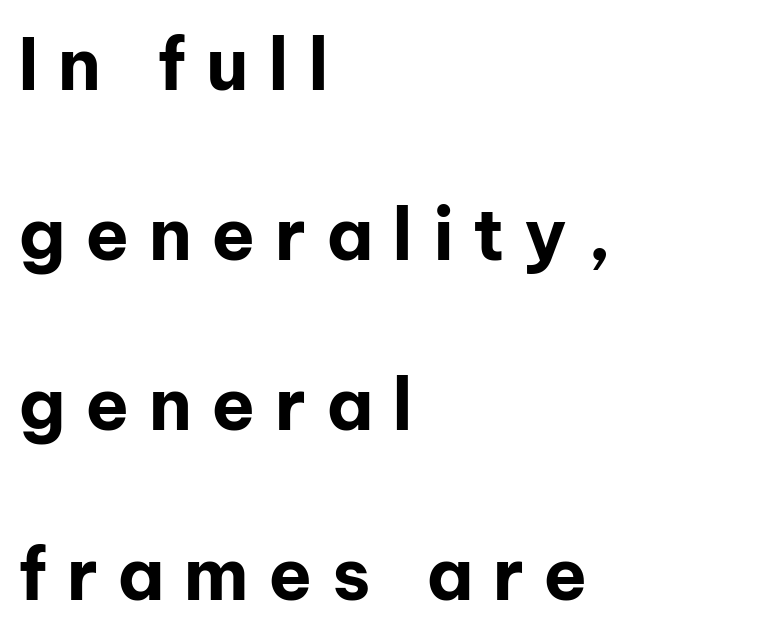
Does the weight exceed regular? Yes, all the way to bold. The lettering stays uniformly vertical, giving the passage a roman look. Notice how the passage keeps a crisp vertical edge on the left only. Someone cranked the tracking dial way up on this one. Descenders are the only things crossing below the line. Regarding leading, the lines here are spaced well apart.
